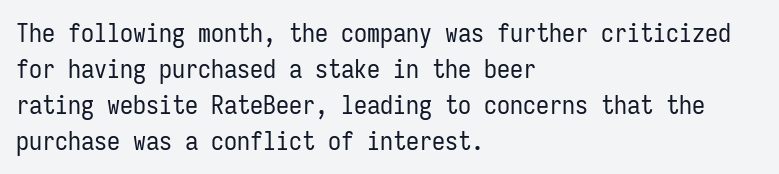
The characters are drawn with everyday or finer stroke widths. Line beginnings align vertically; line endings do not. Rule under the text: the space is simply empty. Words appear dense and cohesive because spacing is normal. Whoever set this chose a conventional vertical rhythm. Rendered with straight, roman letterforms.
